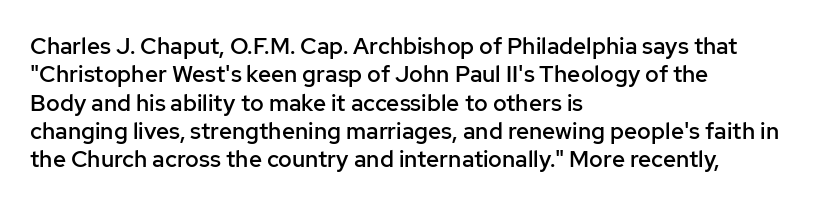
Q: Is the text bold? A: Semi-bold.
Q: Is the text italic (slanted)? A: No, it is upright.
Q: Is the text underlined? A: No.
Q: How is the paragraph aligned? A: Left-aligned.
Q: Is the spacing between letters normal or unusually wide? A: Normal.
